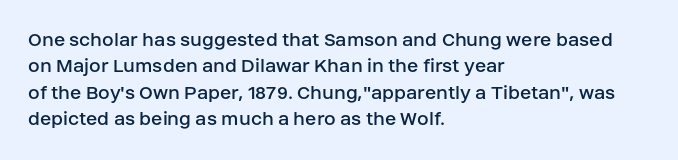
The rendering uses a moderate line-height, typical for paragraphs. Only glyphs here, with clear space below each row. The passage is arranged the way most books set body copy — flush left. Spacing between characters is what you'd get straight out of the box.
